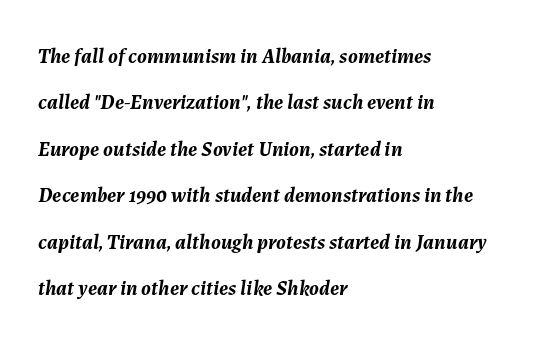
The image shows 21 px bold type, italic (leaning right); set left-aligned, loose line spacing (2.21x), normal letter spacing, not underlined.
